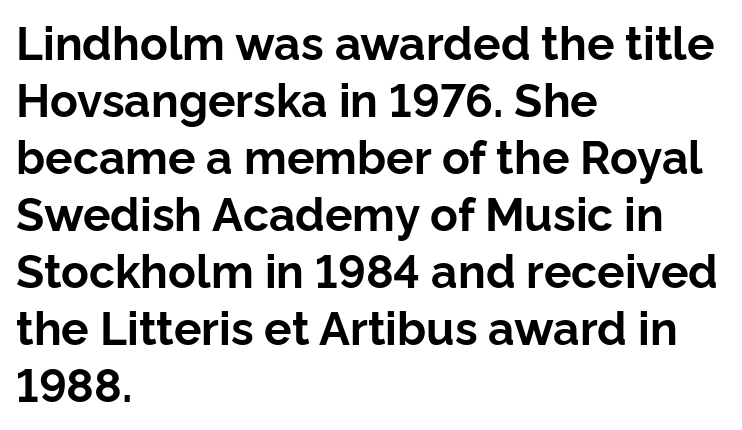
{"serif": "no", "italic": "no", "bold": "yes", "weight": "bold", "width": "normal", "stroke_contrast": "low", "x_height": "medium", "monospaced": "no", "underline": "no", "align": "left", "line_spacing_ratio": 1.24, "letter_spacing": "normal", "letter_spacing_em": 0.0, "glyph_px": 46}
